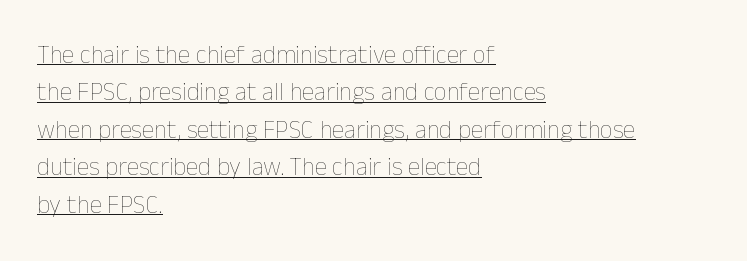
Q: Is the text bold? A: No.
Q: Is the text italic (slanted)? A: No, it is upright.
Q: Is the text underlined? A: Yes.
Q: How is the paragraph aligned? A: Left-aligned.
Q: Is the spacing between letters normal or unusually wide? A: Normal.
Q: Is the spacing between lines tight, normal or loose? A: Normal.
